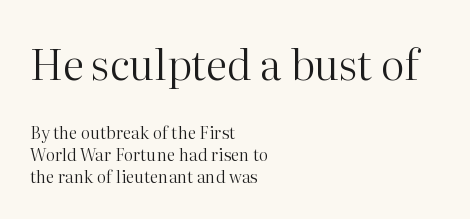
Q: Is the text bold? A: No.
Q: Is the text italic (slanted)? A: No, it is upright.
Q: Is the typeface a serif or a sans-serif typeface? A: Serif.
Q: Is the text underlined? A: No.
Q: How is the paragraph aligned? A: Left-aligned.
Q: Is the spacing between letters normal or unusually wide? A: Normal.
Q: Is the spacing between lines tight, normal or loose? A: Normal.
Q: Which block of text is set in a larger size, the first (top) or the second (bottom)? A: The first (top) one.
Q: Width (condensed, normal, or wide)? A: Normal.
Q: Stroke contrast? A: High.
Q: x-height? A: Medium.
Q: Monospaced? A: No.
